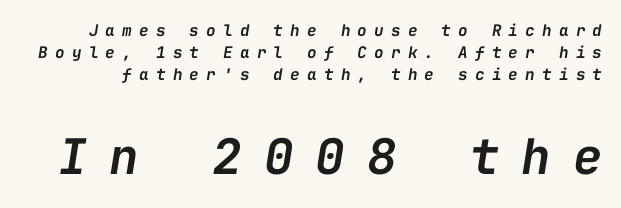
Q: Is the text bold? A: Semi-bold.
Q: Is the text italic (slanted)? A: Yes, it leans right by about 9 degrees.
Q: Is the text underlined? A: No.
Q: Is the spacing between letters normal or unusually wide? A: Unusually wide.
Q: Is the spacing between lines tight, normal or loose? A: Normal.
Q: Which block of text is set in a larger size, the first (top) or the second (bottom)? A: The second (bottom) one.
Q: Width (condensed, normal, or wide)? A: Normal.
Q: Stroke contrast? A: Low.
Q: x-height? A: Medium.
Q: Monospaced? A: Yes.
